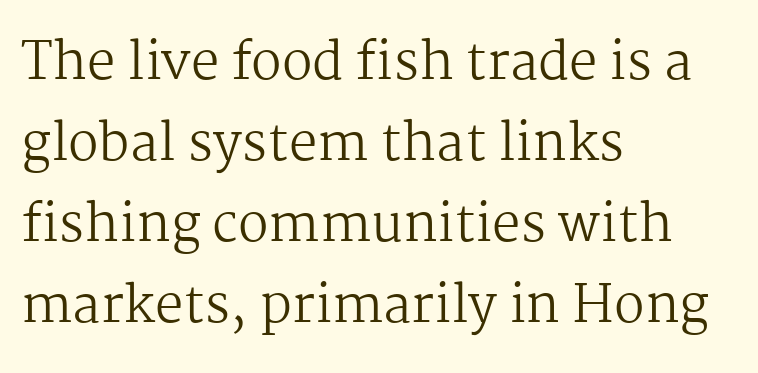
Yep, those are serifs on the letters. Tracking here is standard; glyphs follow each other at the usual distance. The space between consecutive lines is moderate. Weight: not bold — regular or lighter. A clean baseline with only descenders dipping below it. Every row of glyphs begins at an identical x-position on the left.
